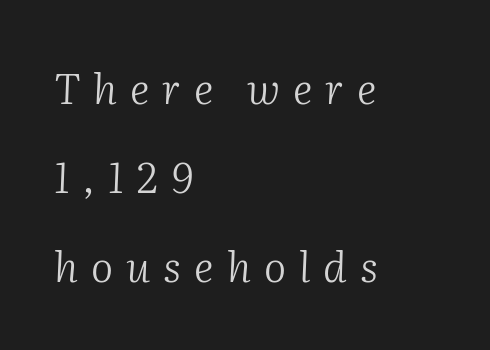
{"serif": "yes", "italic": "yes", "lean": "right", "slant_degrees": 2, "bold": "no", "weight": "light", "width": "normal", "stroke_contrast": "medium", "x_height": "medium", "monospaced": "no", "underline": "no", "align": "left", "line_spacing": "loose", "line_spacing_ratio": 2.12, "letter_spacing": "wide", "letter_spacing_em": 0.31, "glyph_px": 42}
